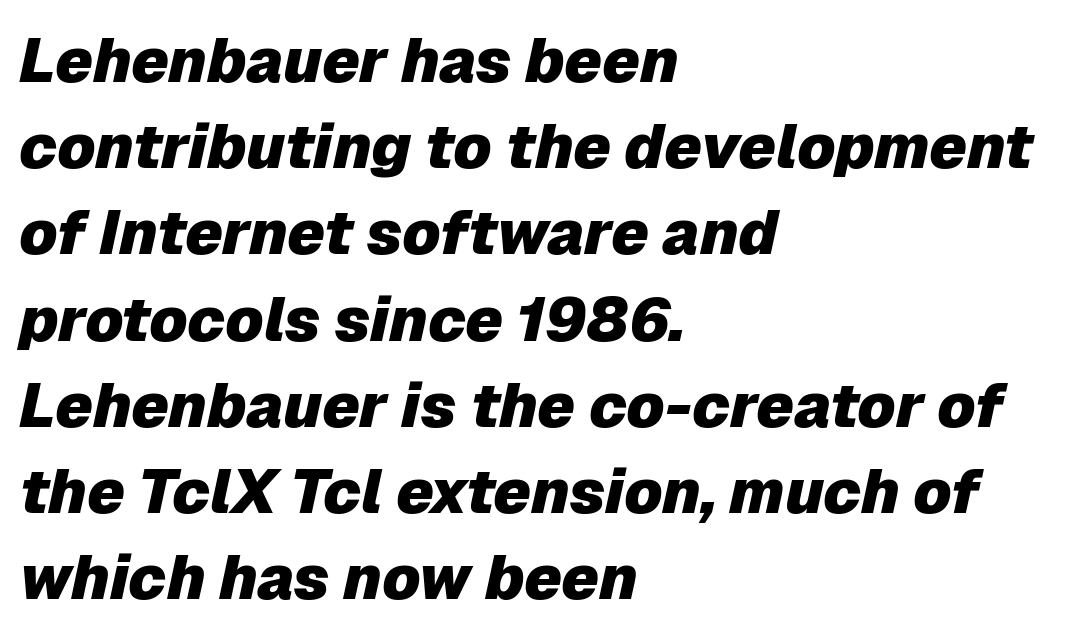
Typographic density is high because the face is bold. Each new line begins a customary step beneath the previous one. Compared with ordinary roman type, these characters are visibly tilted. Looks like regular typesetting: each glyph gets only the width it needs. Between one letter and the next there's only the usual sliver of space. Which margin do the lines hug? The left one — the right edge is uneven.
